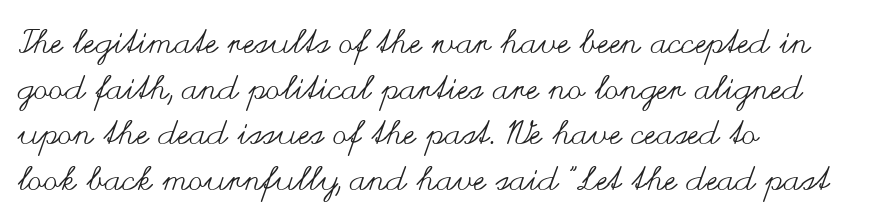
The image shows 33 px regular-weight, wide type; set left-aligned, normal line spacing (1.38x), normal letter spacing, not underlined; medium stroke contrast and a small x-height.
